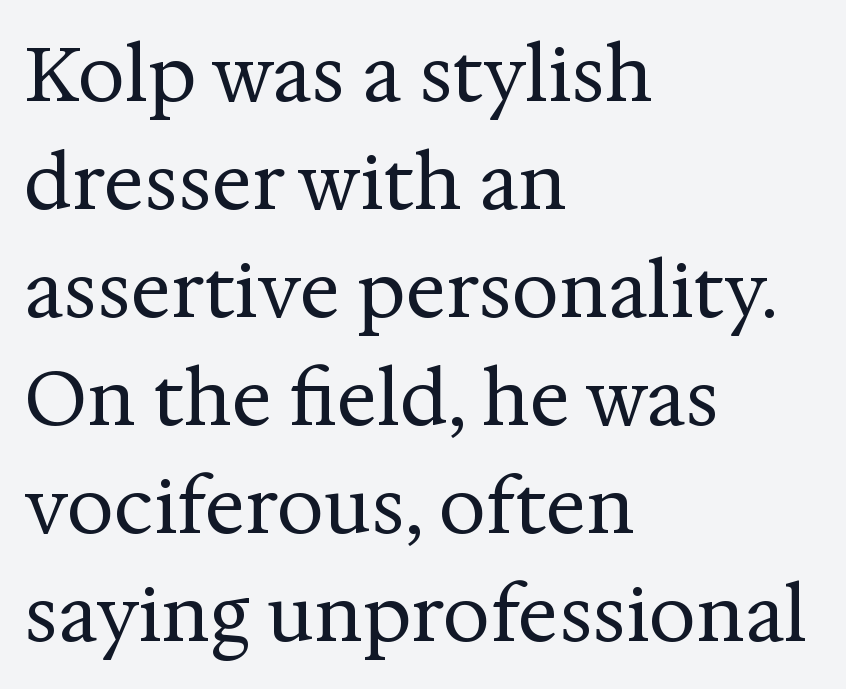
{"serif": "yes", "italic": "no", "bold": "no", "weight": "regular", "width": "normal", "stroke_contrast": "medium", "x_height": "medium", "monospaced": "no", "underline": "no", "align": "left", "line_spacing": "normal", "line_spacing_ratio": 1.44, "letter_spacing": "normal", "letter_spacing_em": 0.0, "glyph_px": 75}
